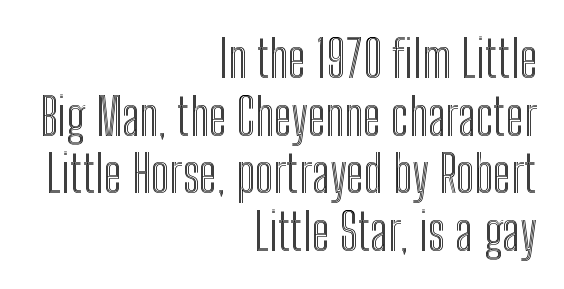
{"italic": "no", "width": "condensed", "x_height": "medium", "monospaced": "no", "underline": "no", "align": "right", "line_spacing": "tight", "line_spacing_ratio": 1.13, "letter_spacing": "normal", "letter_spacing_em": 0.0, "glyph_px": 51}
